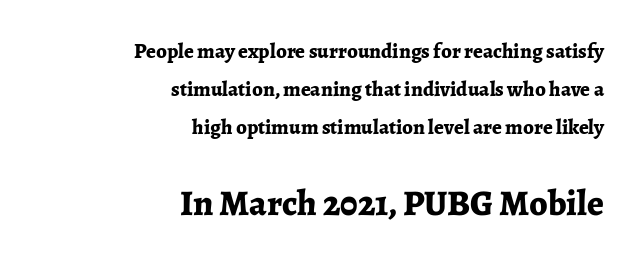
Q: Is the text bold? A: Yes.
Q: Is the text italic (slanted)? A: No, it is upright.
Q: Is the typeface a serif or a sans-serif typeface? A: Serif.
Q: Is the text underlined? A: No.
Q: How is the paragraph aligned? A: Right-aligned.
Q: Is the spacing between letters normal or unusually wide? A: Normal.
Q: Which block of text is set in a larger size, the first (top) or the second (bottom)? A: The second (bottom) one.
Q: Width (condensed, normal, or wide)? A: Normal.
Q: Stroke contrast? A: Low.
Q: x-height? A: Medium.
Q: Monospaced? A: No.
